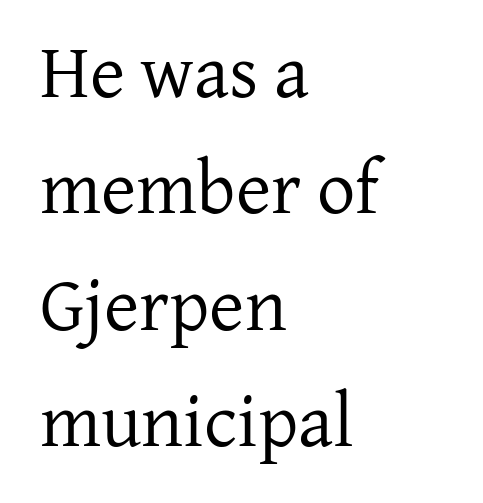
The letters stand upright; this is a roman face. Layout note: lines flush left. Note: serifs present on the glyphs. The letters advance in unequal steps, a hallmark of proportional type.
